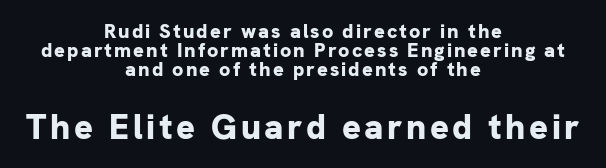
A centered setting, common on invitations and titles, is used for this passage. As a designer I'd log this as weight 700, bold. Varying glyph widths throughout — classic text-font behaviour. To sum up the face: it is a sans, with no serifs.
